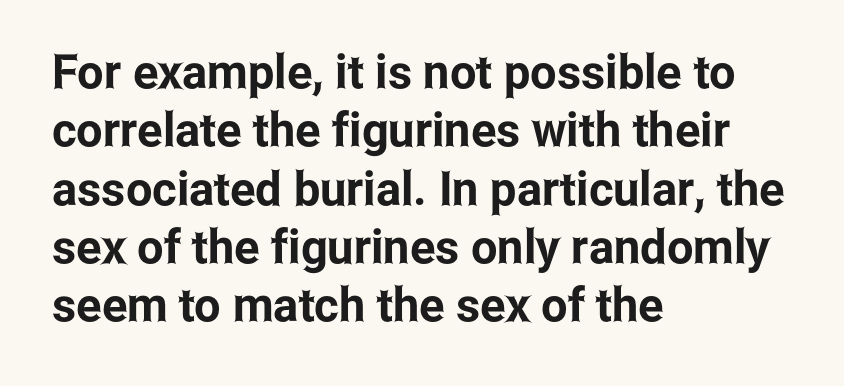
{"serif": "no", "italic": "no", "width": "condensed", "stroke_contrast": "low", "x_height": "medium", "monospaced": "no", "underline": "no", "align": "left", "line_spacing_ratio": 1.24, "letter_spacing": "normal", "letter_spacing_em": 0.0, "glyph_px": 47}
